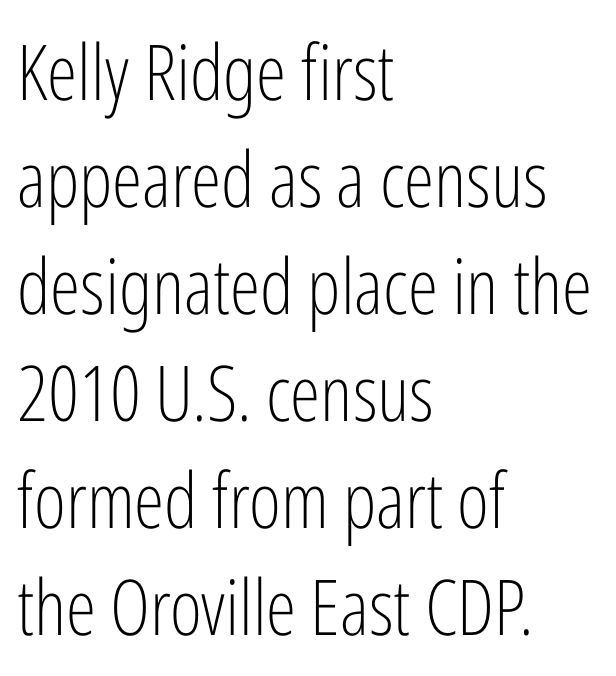
Q: Is the text bold? A: No.
Q: Is the text italic (slanted)? A: No, it is upright.
Q: Is the typeface a serif or a sans-serif typeface? A: Sans-serif.
Q: Is the text underlined? A: No.
Q: How is the paragraph aligned? A: Left-aligned.
Q: Is the spacing between letters normal or unusually wide? A: Normal.
Q: Is the spacing between lines tight, normal or loose? A: Normal.
Q: Width (condensed, normal, or wide)? A: Condensed.
Q: Stroke contrast? A: Low.
Q: x-height? A: Medium.
Q: Monospaced? A: No.
